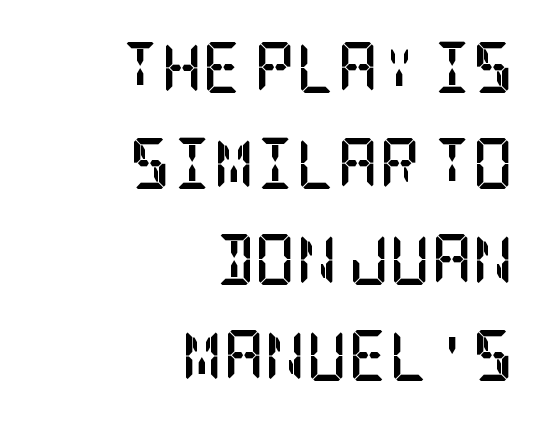
The image shows 51 px semibold, condensed serif type, upright; set right-aligned, line spacing 1.88x, normal letter spacing, not underlined; low stroke contrast and a large x-height.
